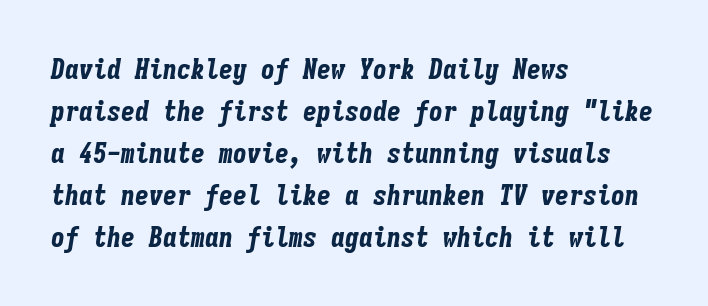
Q: Is the text bold? A: Yes.
Q: Is the text italic (slanted)? A: Yes, it leans right by about 9 degrees.
Q: Is the text underlined? A: No.
Q: How is the paragraph aligned? A: Left-aligned.
Q: Is the spacing between letters normal or unusually wide? A: Normal.
Q: Is the spacing between lines tight, normal or loose? A: Normal.
Q: Width (condensed, normal, or wide)? A: Condensed.
Q: Stroke contrast? A: Low.
Q: x-height? A: Medium.
Q: Monospaced? A: Yes.
